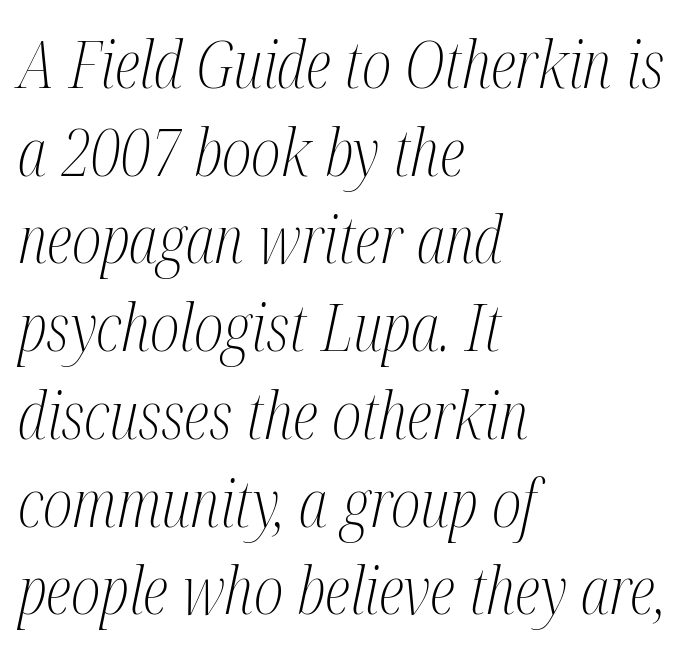
{"serif": "yes", "italic": "yes", "lean": "right", "slant_degrees": 12, "bold": "no", "weight": "light", "width": "condensed", "stroke_contrast": "medium", "x_height": "medium", "monospaced": "no", "underline": "no", "align": "left", "line_spacing": "normal", "line_spacing_ratio": 1.35, "letter_spacing": "normal", "letter_spacing_em": 0.0, "glyph_px": 65}
